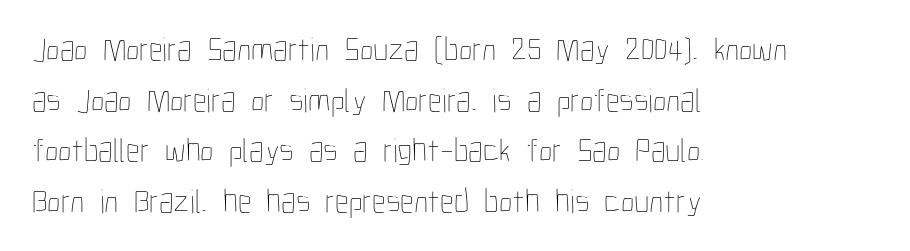
The passage shown is typed in a proportional face where columns would drift. Look at the tracking — it's just the regular setting, nothing added. Reading down the block, your eye returns to a fixed left position each line. The passage shown is not underscored anywhere. The typeface has the unassuming heft of standard copy or less.
